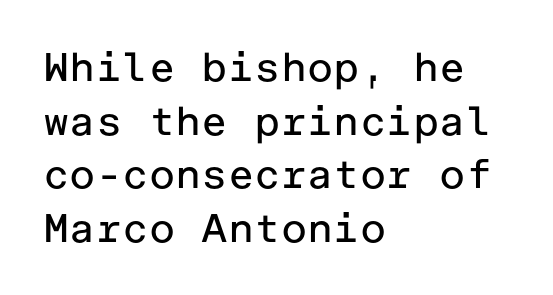
The image shows 40 px regular-weight sans-serif type, upright; set left-aligned, normal line spacing (1.34x), normal letter spacing, not underlined; low stroke contrast and a medium x-height.
